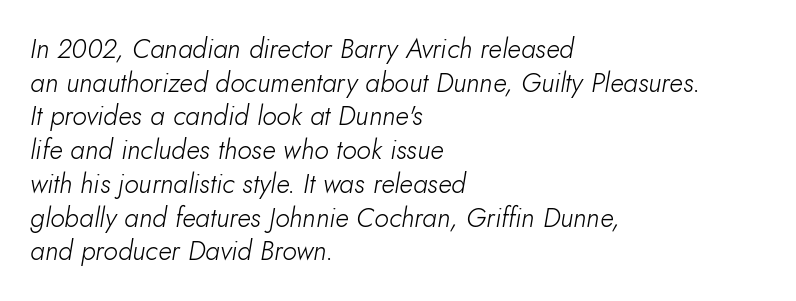
Tall strokes in this sample are angled rather than plumb. Nothing heavy about these letters — not bold at all. Tracking here is standard; glyphs follow each other at the usual distance. Each line starts at the same left margin while the right side varies. Evenly set lines give the paragraph a standard silhouette.
